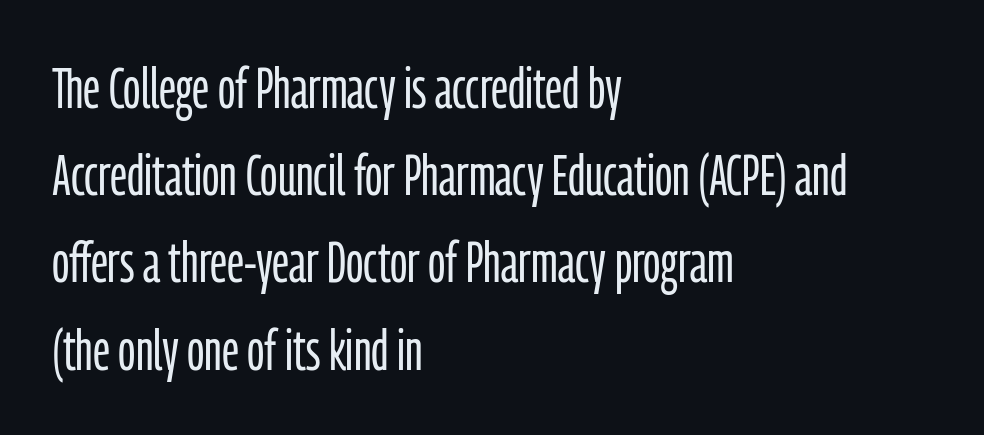
{"serif": "no", "italic": "no", "bold": "no", "weight": "light", "width": "condensed", "stroke_contrast": "low", "x_height": "medium", "monospaced": "no", "underline": "no", "align": "left", "line_spacing": "normal", "line_spacing_ratio": 1.53, "letter_spacing": "normal", "letter_spacing_em": 0.0, "glyph_px": 57}
